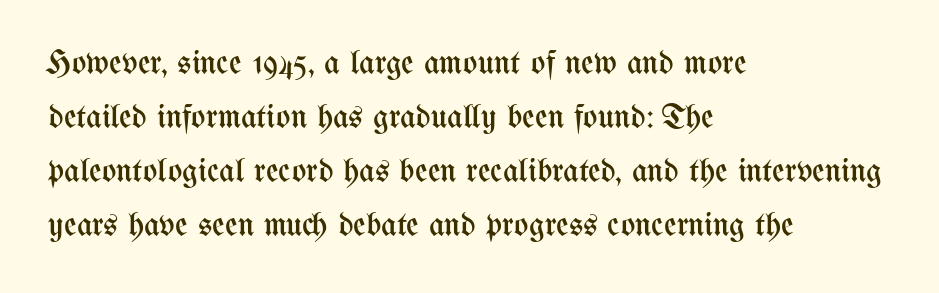
Q: Is the text bold? A: No.
Q: Is the text italic (slanted)? A: No, it is upright.
Q: Is the text underlined? A: No.
Q: How is the paragraph aligned? A: Left-aligned.
Q: Is the spacing between letters normal or unusually wide? A: Normal.
Q: Is the spacing between lines tight, normal or loose? A: Normal.
Q: Width (condensed, normal, or wide)? A: Condensed.
Q: Stroke contrast? A: Medium.
Q: x-height? A: Medium.
Q: Monospaced? A: No.
